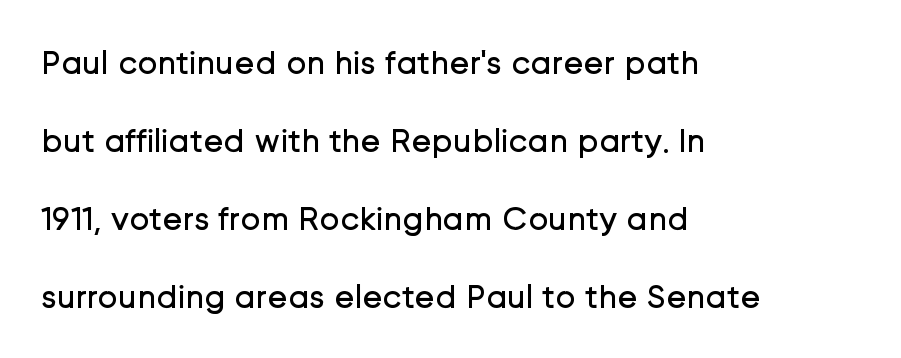
{"serif": "no", "italic": "no", "bold": "no", "weight": "regular", "width": "normal", "stroke_contrast": "low", "x_height": "medium", "monospaced": "no", "underline": "no", "align": "left", "line_spacing": "loose", "line_spacing_ratio": 2.29, "letter_spacing": "normal", "letter_spacing_em": 0.0, "glyph_px": 34}
